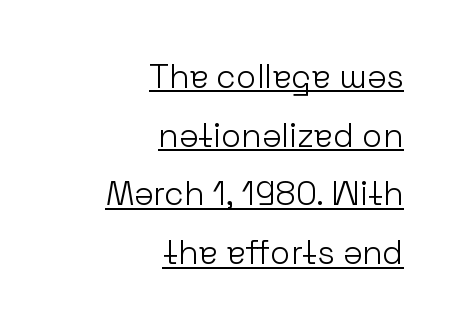
The setting favours the right margin, as signatures and pull-quotes sometimes do. The typeface has the unassuming heft of standard copy or less. The face used here is proportionally spaced, like ordinary book or web type. Quick note: not italic, upright. A typographer would call this underscored text. No feet cap the strokes, marking this as sans-serif type.
